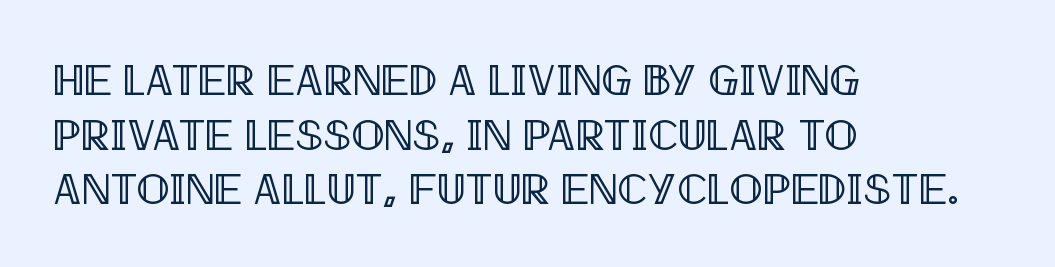
Q: Is the text italic (slanted)? A: No, it is upright.
Q: Is the text underlined? A: No.
Q: How is the paragraph aligned? A: Left-aligned.
Q: Is the spacing between letters normal or unusually wide? A: Normal.
Q: Width (condensed, normal, or wide)? A: Condensed.
Q: x-height? A: Large.
Q: Monospaced? A: No.
